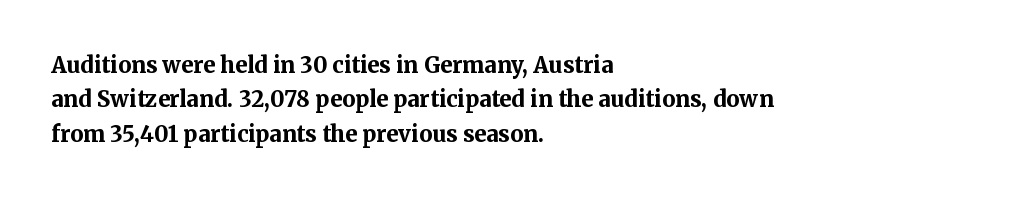
Upright lettering throughout. Just letters on the line, the space beneath them empty. The vertical gap from one line to the next is medium. Strong, thick strokes mark this as bold type. Short and long lines alike share a common starting point at left.
